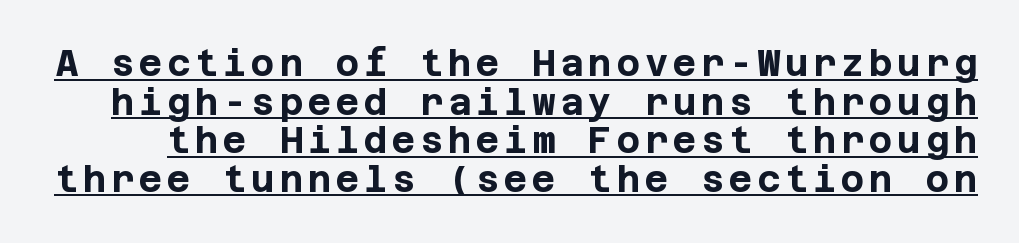
How heavy is the stroke? Heavy — this is a bold. Quick note: underline on. This block would grow much taller if given ordinary leading; it's compressed now. Unlike a traditional serif, this face leaves its strokes unadorned. Vertical strokes here are truly vertical.
